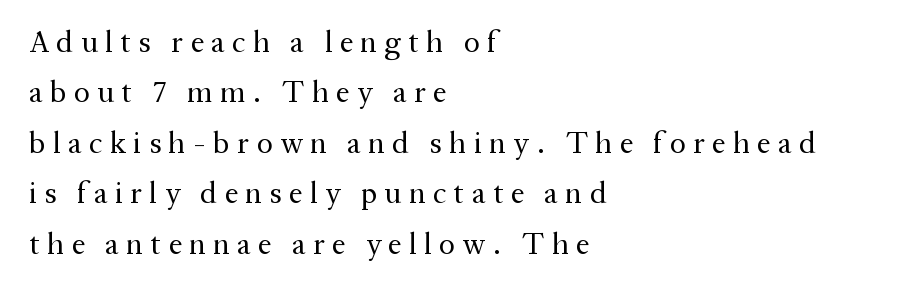
Q: Is the text bold? A: No.
Q: Is the text italic (slanted)? A: No, it is upright.
Q: Is the typeface a serif or a sans-serif typeface? A: Serif.
Q: Is the text underlined? A: No.
Q: How is the paragraph aligned? A: Left-aligned.
Q: Is the spacing between letters normal or unusually wide? A: Unusually wide.
Q: Is the spacing between lines tight, normal or loose? A: Normal.
Q: Width (condensed, normal, or wide)? A: Normal.
Q: Stroke contrast? A: Medium.
Q: x-height? A: Medium.
Q: Monospaced? A: No.
